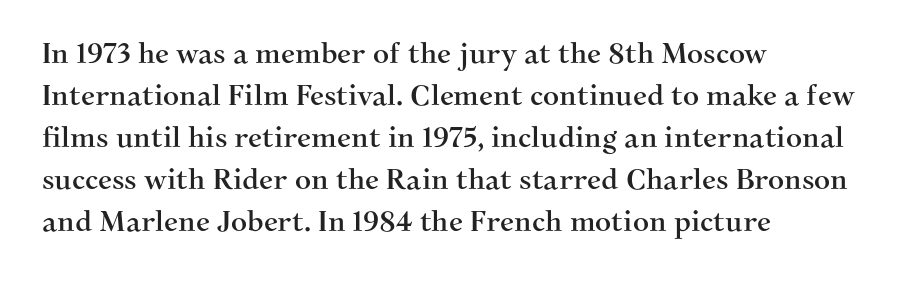
Leftover space on each line is placed entirely after the last word. Observe the ordinary spacing: letters are neighbours, not strangers. The rendering uses natural spacing where letterforms have individual widths. The specimen omits any rule beneath the text block's lines.
